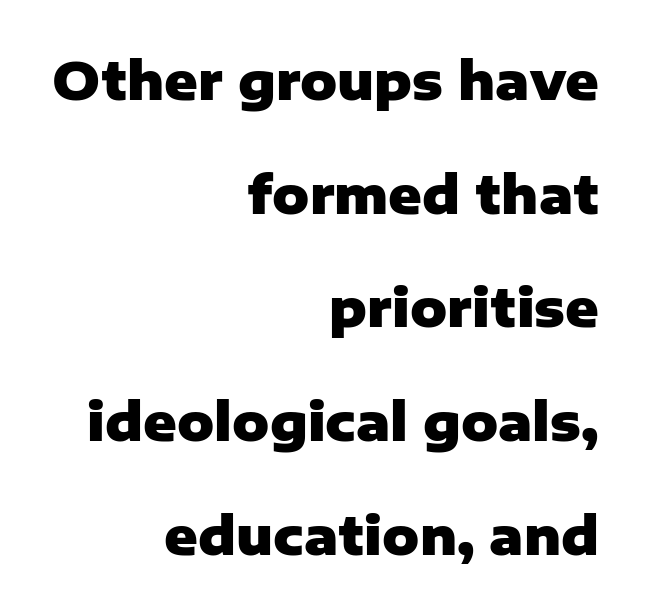
Q: Is the text bold? A: Yes.
Q: Is the text italic (slanted)? A: No, it is upright.
Q: Is the typeface a serif or a sans-serif typeface? A: Sans-serif.
Q: Is the text underlined? A: No.
Q: How is the paragraph aligned? A: Right-aligned.
Q: Is the spacing between letters normal or unusually wide? A: Normal.
Q: Is the spacing between lines tight, normal or loose? A: Loose.
Q: Width (condensed, normal, or wide)? A: Normal.
Q: Stroke contrast? A: Low.
Q: x-height? A: Medium.
Q: Monospaced? A: No.
